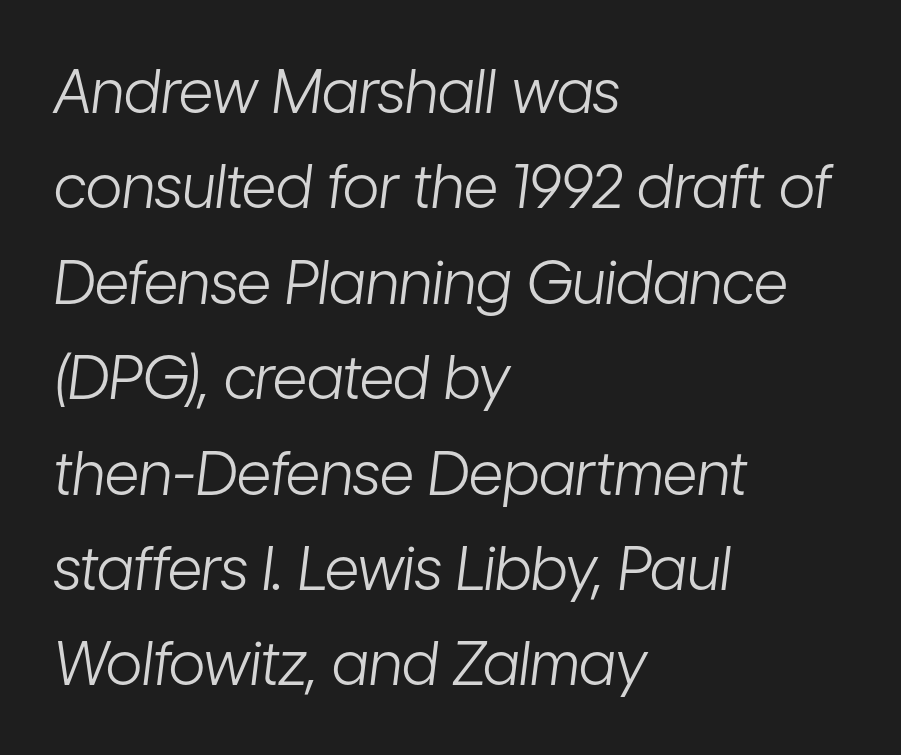
Honestly, the row spacing looks completely unremarkable. Italic? Definitely — the glyphs are oblique. Is this a fixed-width face? No — the glyphs have proportional, varying widths. Descender tails drop into unmarked territory. Each word holds together tightly as a unit, with standard inter-letter gaps. No heavy texture on the line: the type isn't bold.
